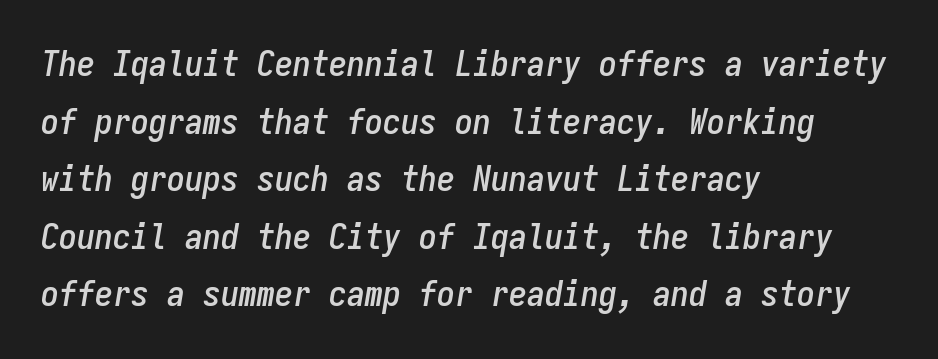
Q: Is the text italic (slanted)? A: Yes, it leans right by about 9 degrees.
Q: Is the text underlined? A: No.
Q: How is the paragraph aligned? A: Left-aligned.
Q: Is the spacing between letters normal or unusually wide? A: Normal.
Q: Is the spacing between lines tight, normal or loose? A: Normal.
Q: Width (condensed, normal, or wide)? A: Condensed.
Q: Stroke contrast? A: Low.
Q: x-height? A: Medium.
Q: Monospaced? A: Yes.
